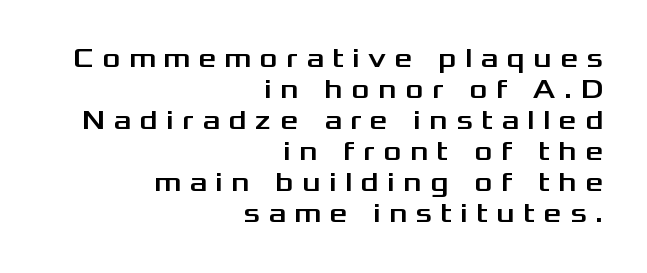
{"serif": "no", "italic": "no", "width": "wide", "stroke_contrast": "medium", "x_height": "medium", "monospaced": "no", "underline": "no", "align": "right", "line_spacing": "tight", "line_spacing_ratio": 1.11, "letter_spacing": "wide", "letter_spacing_em": 0.3, "glyph_px": 28}
